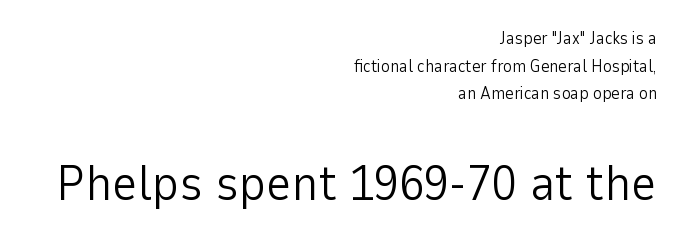
Q: Is the text bold? A: No.
Q: Is the text italic (slanted)? A: No, it is upright.
Q: Is the typeface a serif or a sans-serif typeface? A: Sans-serif.
Q: Is the text underlined? A: No.
Q: How is the paragraph aligned? A: Right-aligned.
Q: Is the spacing between letters normal or unusually wide? A: Normal.
Q: Is the spacing between lines tight, normal or loose? A: Normal.
Q: Which block of text is set in a larger size, the first (top) or the second (bottom)? A: The second (bottom) one.
Q: Width (condensed, normal, or wide)? A: Normal.
Q: Stroke contrast? A: Low.
Q: x-height? A: Medium.
Q: Monospaced? A: No.
